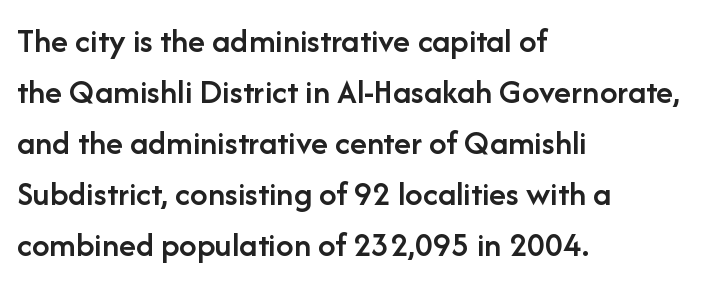
{"serif": "no", "italic": "no", "bold": "semi", "weight": "semibold", "width": "normal", "stroke_contrast": "low", "x_height": "medium", "monospaced": "no", "underline": "no", "align": "left", "line_spacing": "normal", "line_spacing_ratio": 1.46, "letter_spacing": "normal", "letter_spacing_em": 0.0, "glyph_px": 35}
